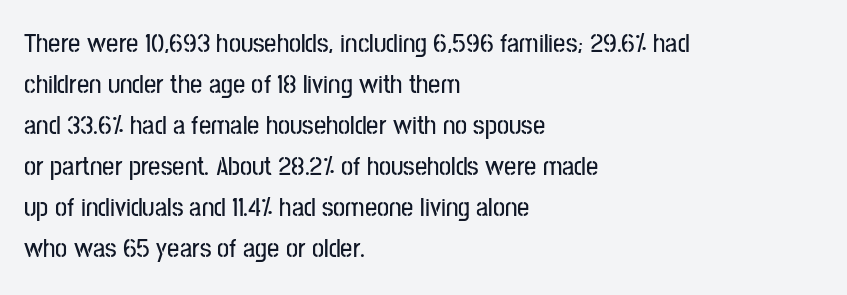
Q: Is the text italic (slanted)? A: No, it is upright.
Q: Is the text underlined? A: No.
Q: How is the paragraph aligned? A: Left-aligned.
Q: Is the spacing between letters normal or unusually wide? A: Normal.
Q: Is the spacing between lines tight, normal or loose? A: Normal.
